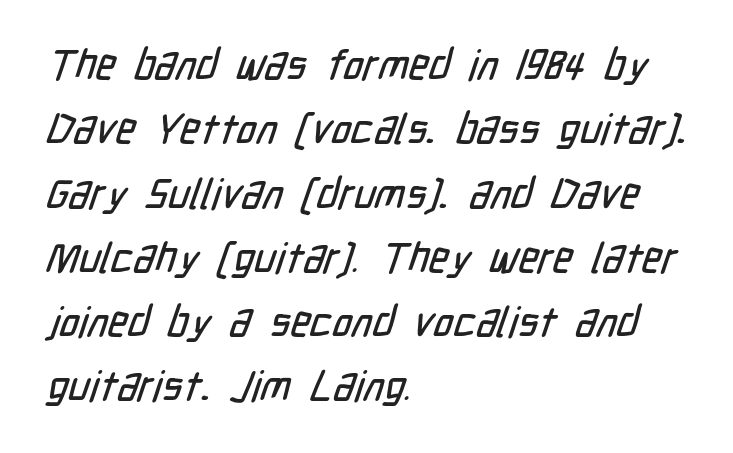
Each letter keeps its own natural width here, so spacing adapts to shape. Classification — sans serif. The passage shown has conventional tracking throughout. Compared with typical paragraphs, the rows here are spaced about the same. Bare-footed words on every line.
